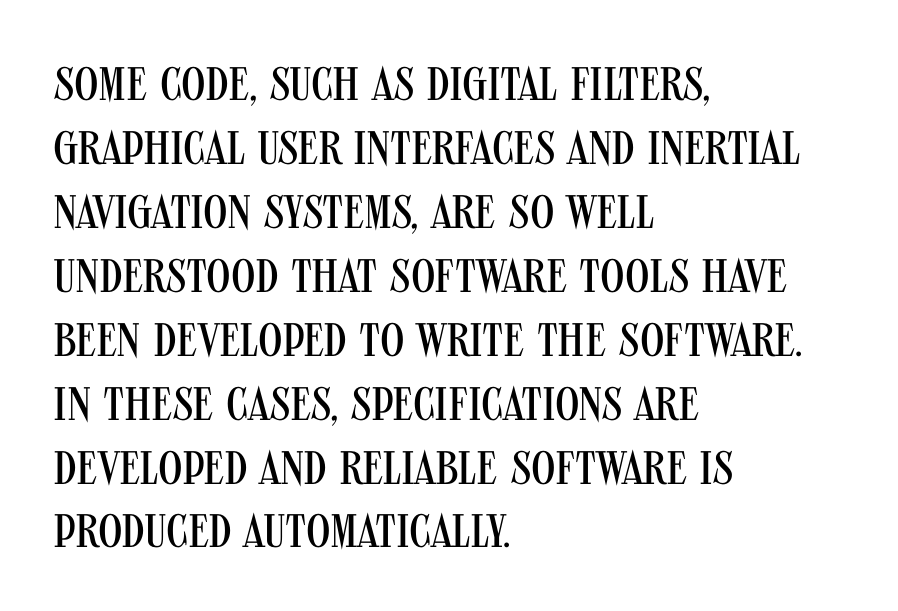
{"serif": "no", "italic": "no", "bold": "no", "weight": "regular", "width": "condensed", "stroke_contrast": "medium", "x_height": "large", "monospaced": "no", "underline": "no", "align": "left", "line_spacing": "normal", "line_spacing_ratio": 1.36, "letter_spacing": "normal", "letter_spacing_em": 0.0, "glyph_px": 47}
